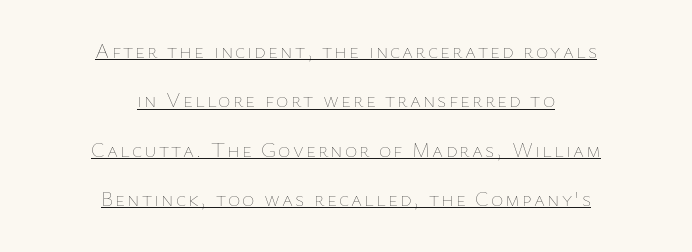
{"italic": "no", "bold": "no", "underline": "yes", "align": "center", "line_spacing": "loose", "line_spacing_ratio": 2.35, "glyph_px": 21}
